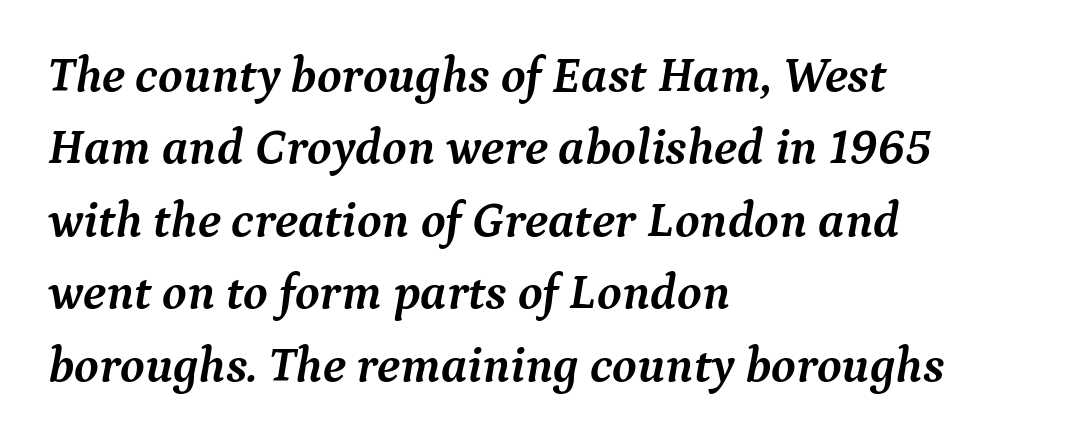
The image shows 50 px semibold serif type, italic (leaning right); set left-aligned, normal line spacing (1.45x), normal letter spacing, not underlined; medium stroke contrast and a medium x-height.
